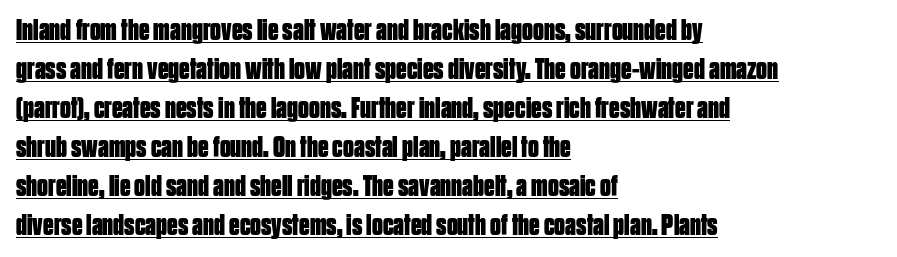
The image shows 30 px bold, condensed sans-serif type, upright; set left-aligned, normal line spacing (1.3x), normal letter spacing, underlined; low stroke contrast and a large x-height.
